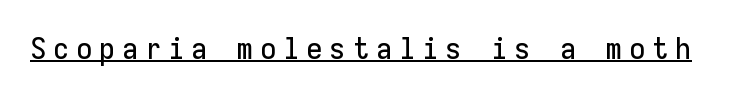
The image shows 30 px sans-serif type, upright, monospaced; set unusually wide letter spacing (+0.22 em), underlined; low stroke contrast and a medium x-height.
